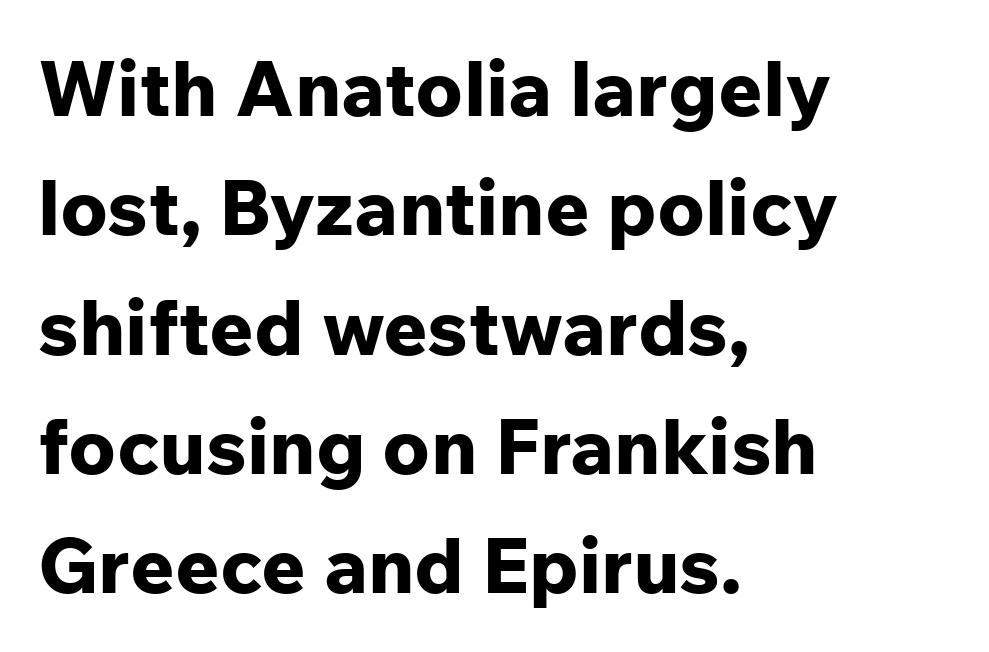
{"serif": "no", "italic": "no", "bold": "yes", "weight": "bold", "width": "normal", "stroke_contrast": "low", "x_height": "medium", "monospaced": "no", "underline": "no", "align": "left", "line_spacing": "normal", "line_spacing_ratio": 1.55, "letter_spacing": "normal", "letter_spacing_em": 0.0, "glyph_px": 77}
